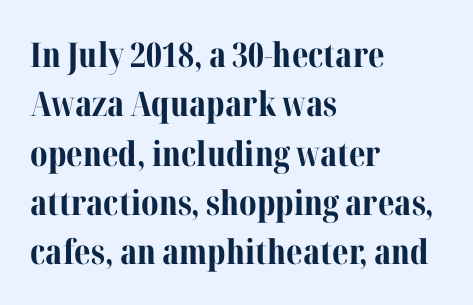
{"serif": "yes", "italic": "no", "bold": "yes", "weight": "bold", "width": "normal", "stroke_contrast": "medium", "x_height": "medium", "monospaced": "no", "underline": "no", "align": "left", "line_spacing": "normal", "line_spacing_ratio": 1.45, "letter_spacing": "normal", "letter_spacing_em": 0.0, "glyph_px": 34}
